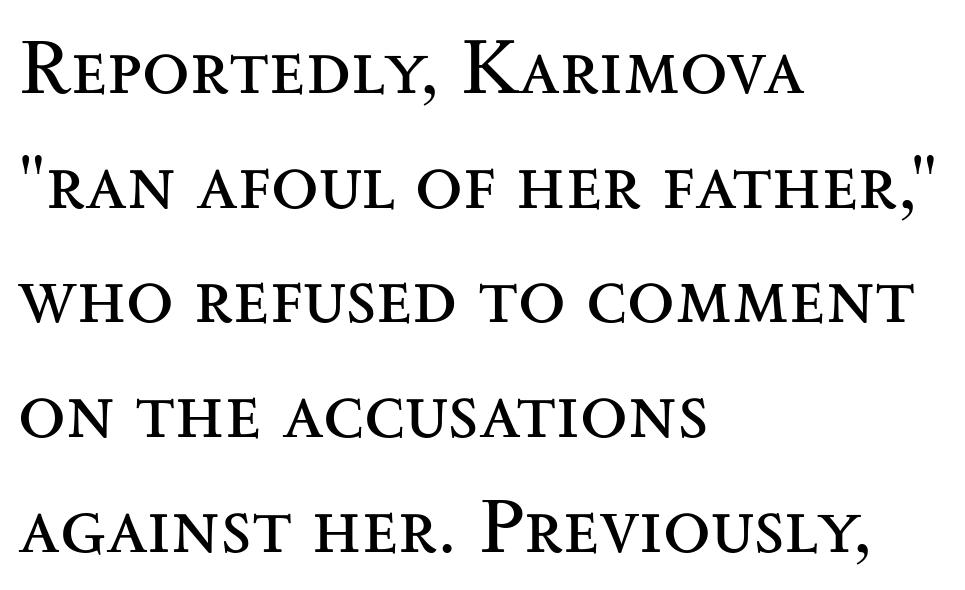
{"serif": "yes", "italic": "no", "bold": "no", "weight": "regular", "width": "wide", "stroke_contrast": "medium", "x_height": "small", "monospaced": "no", "underline": "no", "align": "left", "line_spacing": "normal", "line_spacing_ratio": 1.47, "letter_spacing": "normal", "letter_spacing_em": 0.0, "glyph_px": 78}
